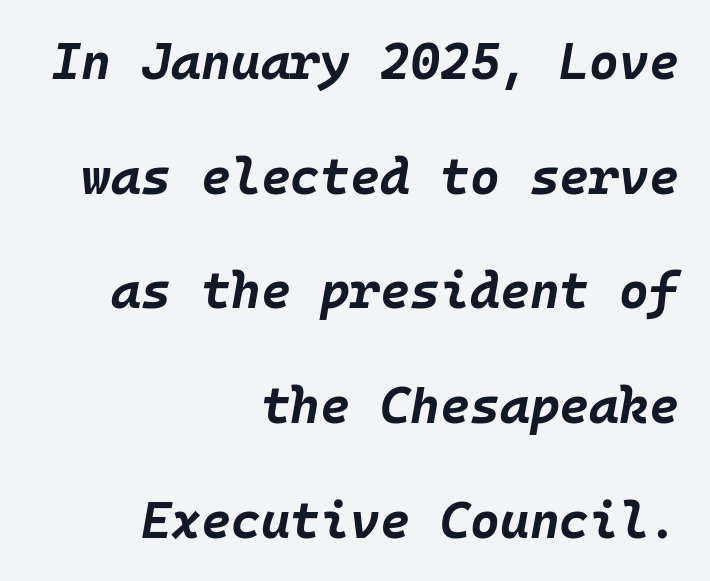
{"italic": "yes", "lean": "right", "slant_degrees": 10, "bold": "yes", "weight": "bold", "width": "normal", "stroke_contrast": "low", "x_height": "large", "monospaced": "yes", "underline": "no", "align": "right", "line_spacing": "loose", "line_spacing_ratio": 2.25, "letter_spacing": "normal", "letter_spacing_em": 0.0, "glyph_px": 51}
